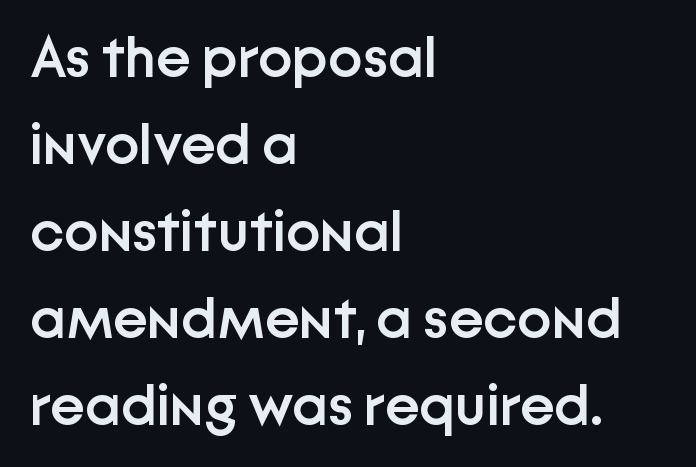
The gaps between neighbouring characters are ordinary and unremarkable. Character widths vary here, with narrow letters taking less room than wide ones. The letters stand straight up with perfectly vertical stems. Line starts are locked; line ends wander. Serif or sans? Sans — the stroke terminals are bare.
